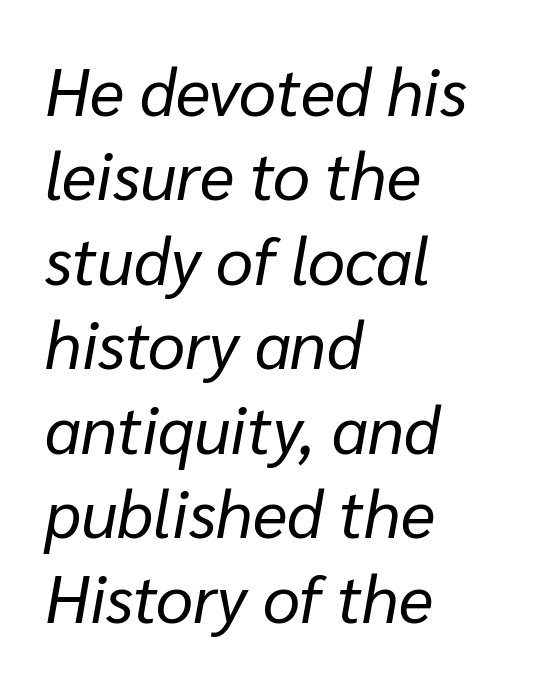
Would a proofreader flag this as italicized? Yes. Underlining? Definitely not there. Compared with typical paragraphs, the rows here are spaced about the same. The rendering anchors every line to the left-hand side. Stems and bowls with no extra thickness — not bold.
